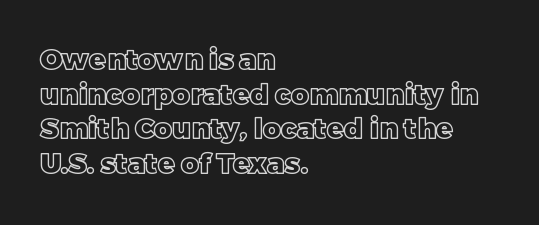
The image shows 28 px text type, upright; set left-aligned, line spacing 1.24x, normal letter spacing, not underlined; a large x-height.
